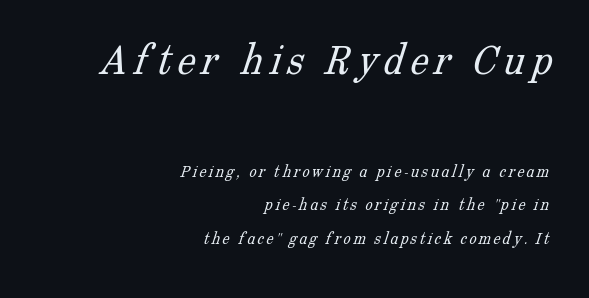
{"serif": "yes", "bold": "no", "weight": "light", "width": "normal", "stroke_contrast": "low", "x_height": "medium", "monospaced": "no", "underline": "no", "align": "right", "line_spacing_ratio": 1.87, "larger_block": "first", "size_ratio": 2.56, "glyph_px": 46}
